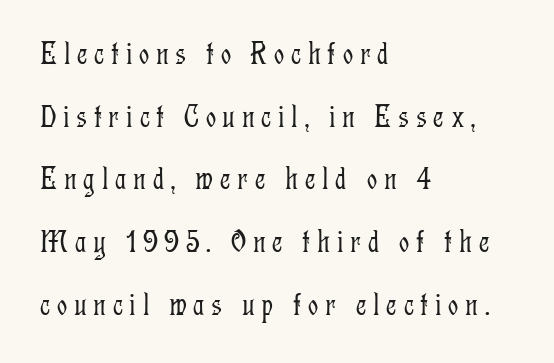
The image shows 32 px light, condensed serif type, upright; set left-aligned, loose line spacing (1.96x), unusually wide letter spacing (+0.21 em), not underlined; low stroke contrast and a medium x-height.
